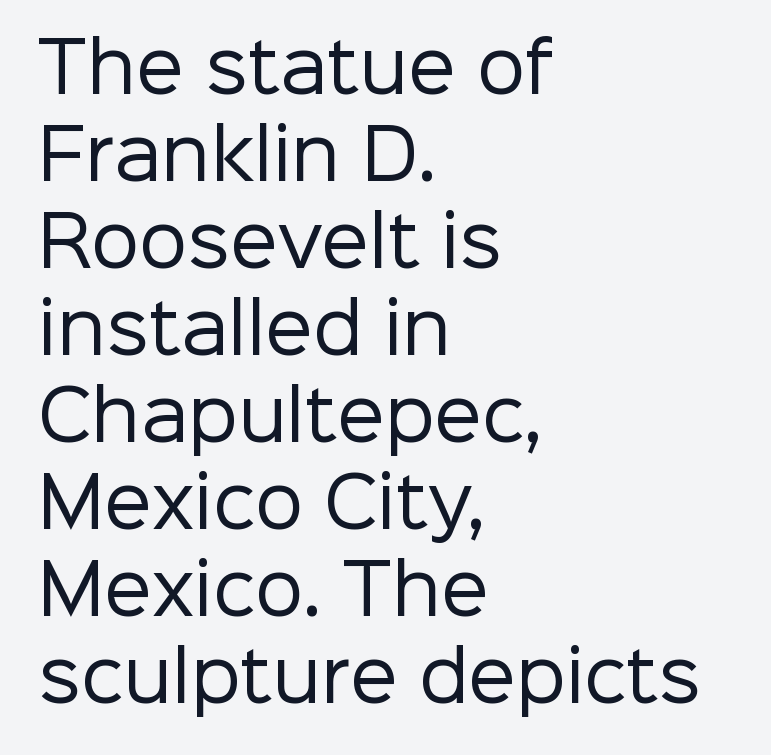
Q: Is the text bold? A: No.
Q: Is the text italic (slanted)? A: No, it is upright.
Q: Is the typeface a serif or a sans-serif typeface? A: Sans-serif.
Q: Is the text underlined? A: No.
Q: How is the paragraph aligned? A: Left-aligned.
Q: Is the spacing between letters normal or unusually wide? A: Normal.
Q: Is the spacing between lines tight, normal or loose? A: Normal.
Q: Width (condensed, normal, or wide)? A: Normal.
Q: Stroke contrast? A: Low.
Q: x-height? A: Medium.
Q: Monospaced? A: No.
